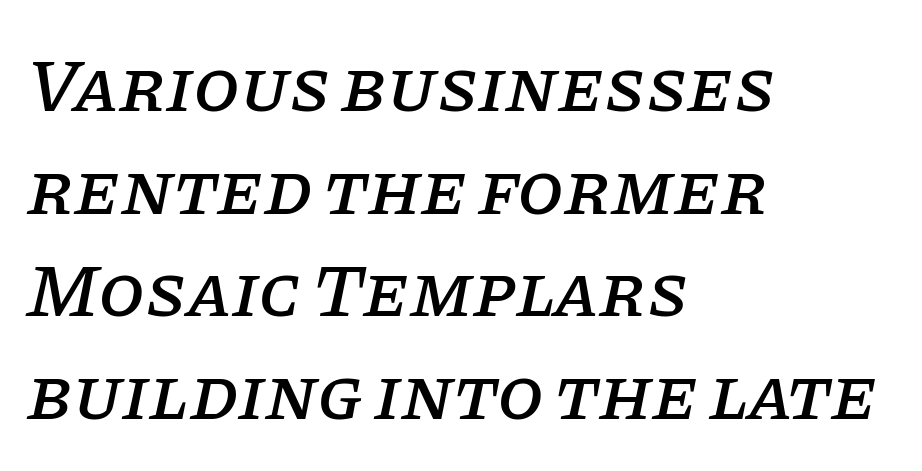
{"serif": "yes", "italic": "yes", "lean": "right", "slant_degrees": 11, "width": "normal", "stroke_contrast": "low", "x_height": "large", "monospaced": "no", "underline": "no", "align": "left", "line_spacing": "normal", "line_spacing_ratio": 1.37, "letter_spacing": "normal", "letter_spacing_em": 0.0, "glyph_px": 75}
